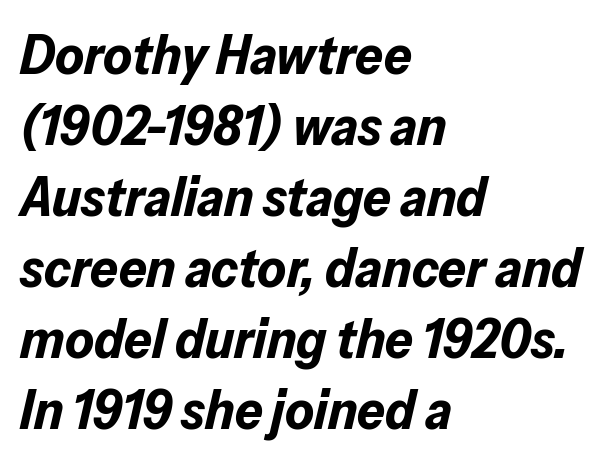
Q: Is the text bold? A: Yes.
Q: Is the text italic (slanted)? A: Yes, it leans right by about 13 degrees.
Q: Is the text underlined? A: No.
Q: How is the paragraph aligned? A: Left-aligned.
Q: Is the spacing between letters normal or unusually wide? A: Normal.
Q: Is the spacing between lines tight, normal or loose? A: Normal.
Q: Width (condensed, normal, or wide)? A: Normal.
Q: Stroke contrast? A: Low.
Q: x-height? A: Medium.
Q: Monospaced? A: No.
